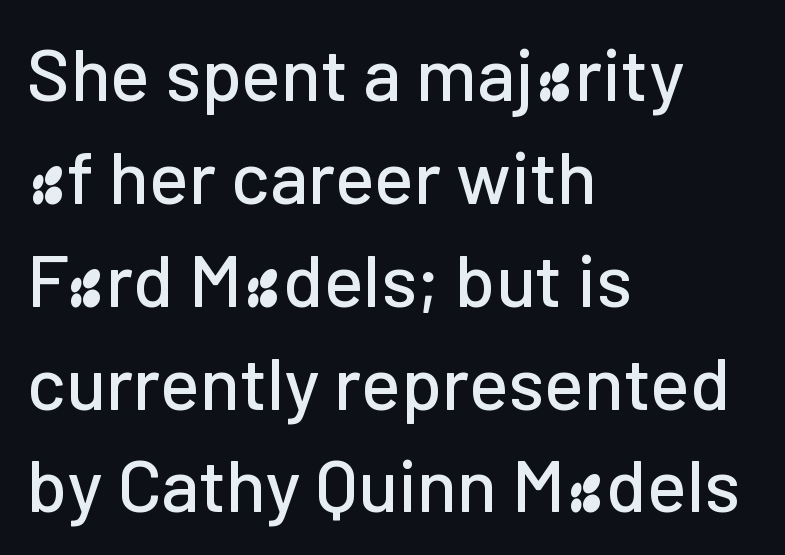
{"serif": "no", "italic": "no", "width": "normal", "stroke_contrast": "low", "x_height": "medium", "monospaced": "no", "underline": "no", "align": "left", "line_spacing": "normal", "line_spacing_ratio": 1.39, "letter_spacing": "normal", "letter_spacing_em": 0.0, "glyph_px": 74}
